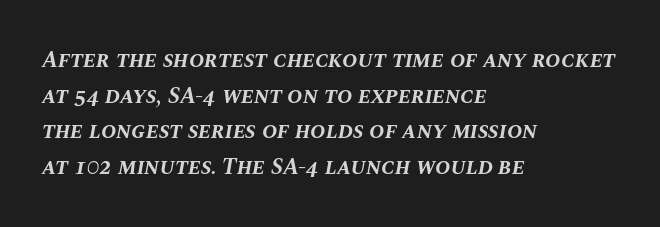
Strokes here are thick enough to call this a true bold. A clean baseline with only descenders dipping below it. Slanted lettering throughout. Regular leading.
